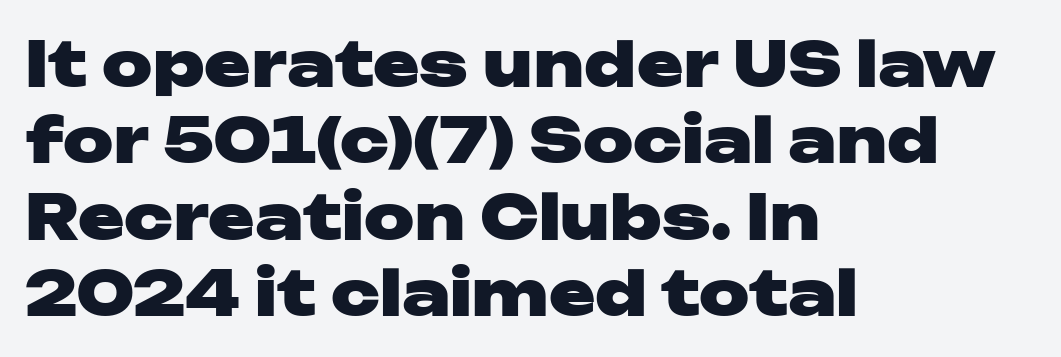
The image shows 62 px heavy, wide sans-serif type, upright; set left-aligned, line spacing 1.23x, normal letter spacing, not underlined; low stroke contrast and a medium x-height.
